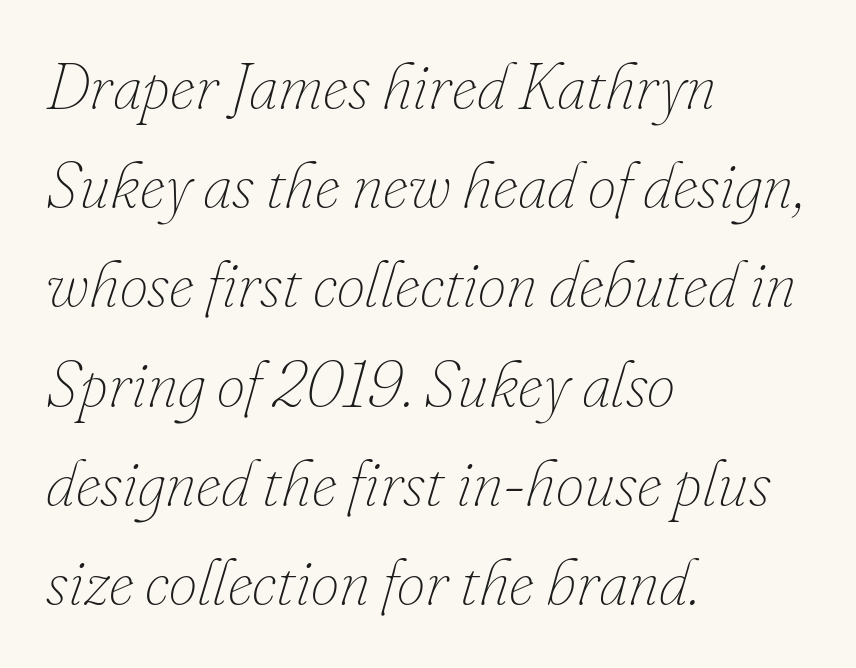
The image shows 64 px thin type, italic (leaning right); set left-aligned, normal line spacing (1.55x), normal letter spacing, not underlined; low stroke contrast and a small x-height.
